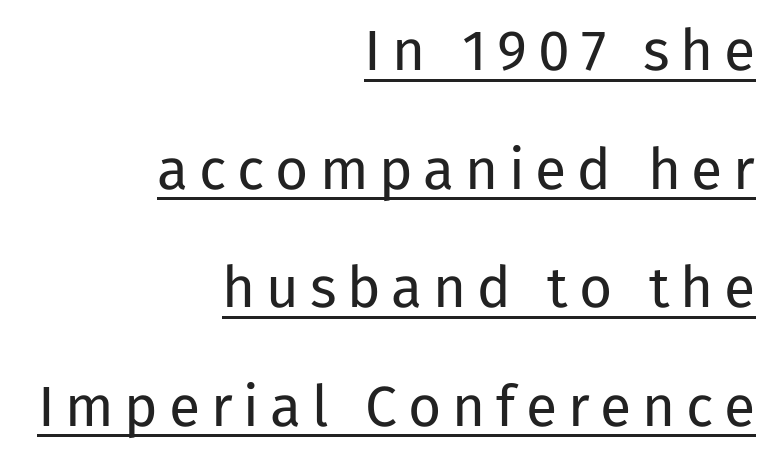
Q: Is the text bold? A: No.
Q: Is the text italic (slanted)? A: No, it is upright.
Q: Is the typeface a serif or a sans-serif typeface? A: Sans-serif.
Q: Is the text underlined? A: Yes.
Q: How is the paragraph aligned? A: Right-aligned.
Q: Is the spacing between lines tight, normal or loose? A: Loose.
Q: Width (condensed, normal, or wide)? A: Normal.
Q: Stroke contrast? A: Low.
Q: x-height? A: Medium.
Q: Monospaced? A: No.
